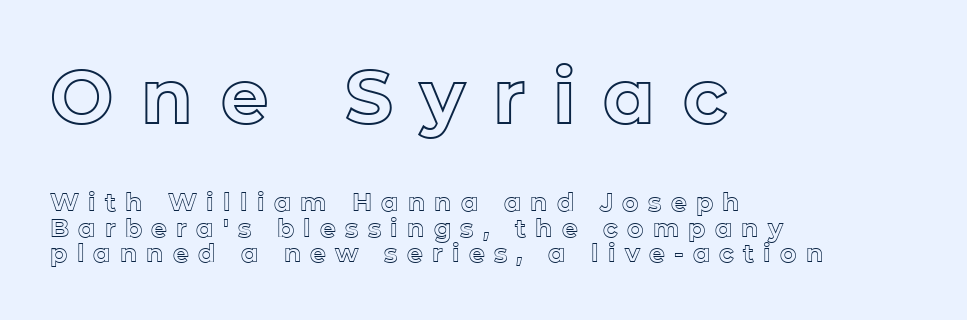
Q: Is the text italic (slanted)? A: No, it is upright.
Q: Is the text underlined? A: No.
Q: How is the paragraph aligned? A: Left-aligned.
Q: Is the spacing between letters normal or unusually wide? A: Unusually wide.
Q: Is the spacing between lines tight, normal or loose? A: Tight.
Q: Which block of text is set in a larger size, the first (top) or the second (bottom)? A: The first (top) one.
Q: Width (condensed, normal, or wide)? A: Normal.
Q: x-height? A: Medium.
Q: Monospaced? A: No.
